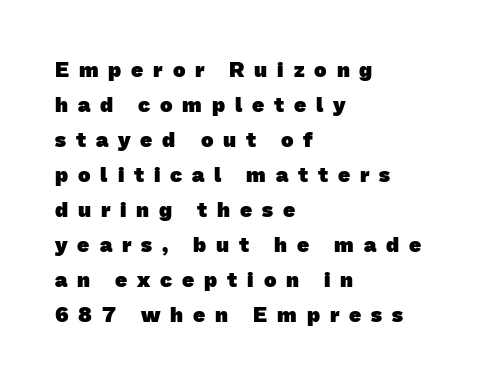
The image shows 21 px bold type; set left-aligned, normal line spacing (1.67x), unusually wide letter spacing (+0.47 em), not underlined.
